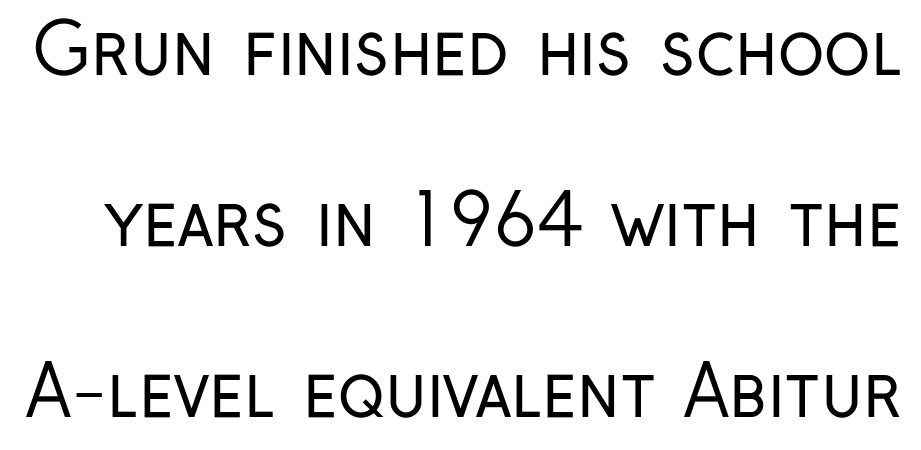
{"serif": "no", "italic": "no", "bold": "no", "weight": "regular", "width": "condensed", "stroke_contrast": "low", "x_height": "medium", "monospaced": "no", "underline": "no", "line_spacing": "loose", "line_spacing_ratio": 2.44, "letter_spacing": "normal", "letter_spacing_em": 0.0, "glyph_px": 70}
